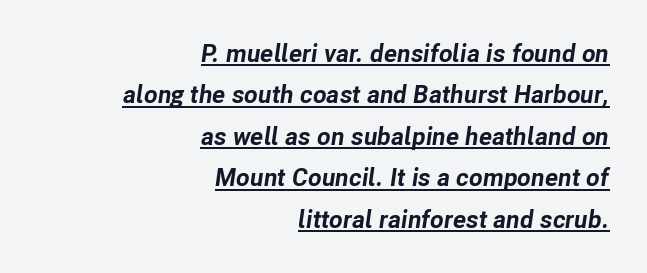
Weight: bold. The typography opts for an oblique posture over an upright one. Look at the tracking — it's just the regular setting, nothing added. A typographer would call this underscored text. The space between consecutive lines is moderate.
